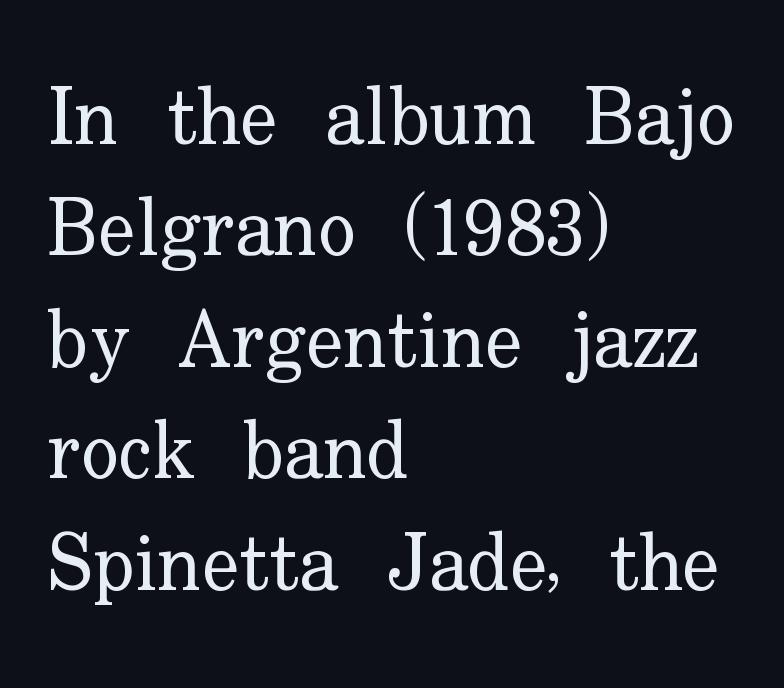
Is the letter spacing exaggerated? No — it looks like the ordinary default. Is the block centered? No — it sits flush against the left margin. No heavy texture on the line: the type isn't bold. The typeface chosen for these lines features serifs. A normal amount of white space separates one row of letters from the next.
